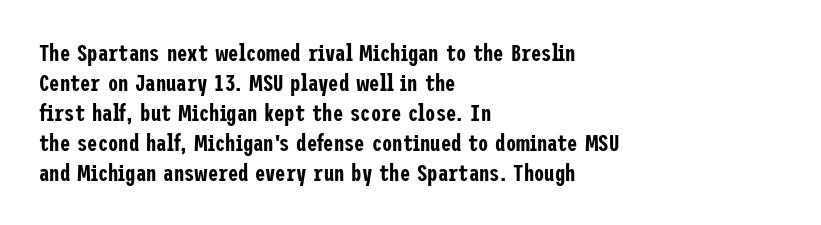
The image shows 23 px text type, upright; set left-aligned, normal line spacing (1.3x), normal letter spacing, not underlined.
